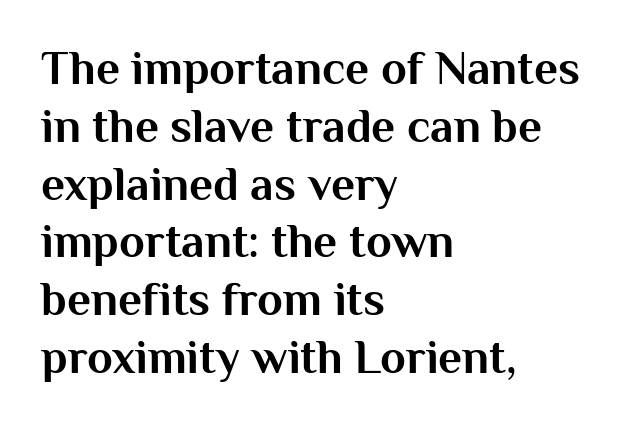
The face used here is a sans, in the tradition of grotesques and geometrics. These words are printed bold, with thick strokes throughout. The passage is arranged the way most books set body copy — flush left. A typesetter would mark this as roman, not italic. Spacing between characters is what you'd get straight out of the box.
